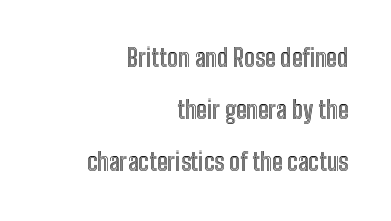
The image shows 24 px text type, upright; set right-aligned, loose line spacing (2.17x), normal letter spacing, not underlined.
